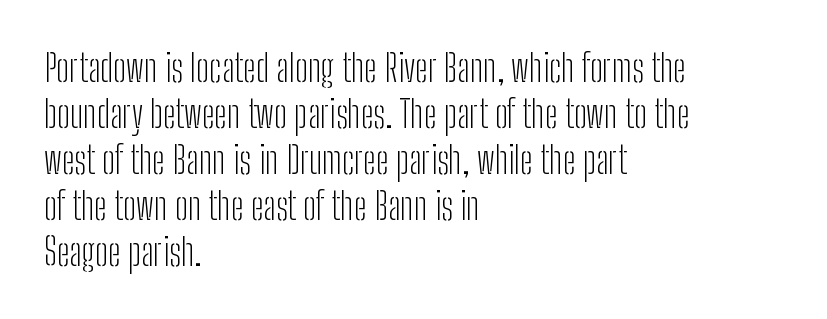
Q: Is the text bold? A: No.
Q: Is the text italic (slanted)? A: No, it is upright.
Q: Is the typeface a serif or a sans-serif typeface? A: Sans-serif.
Q: Is the text underlined? A: No.
Q: How is the paragraph aligned? A: Left-aligned.
Q: Is the spacing between letters normal or unusually wide? A: Normal.
Q: Width (condensed, normal, or wide)? A: Condensed.
Q: Stroke contrast? A: Low.
Q: x-height? A: Medium.
Q: Monospaced? A: No.
